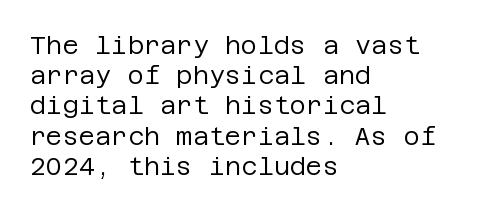
Q: Is the text bold? A: No.
Q: Is the text italic (slanted)? A: No, it is upright.
Q: Is the text underlined? A: No.
Q: How is the paragraph aligned? A: Left-aligned.
Q: Is the spacing between letters normal or unusually wide? A: Normal.
